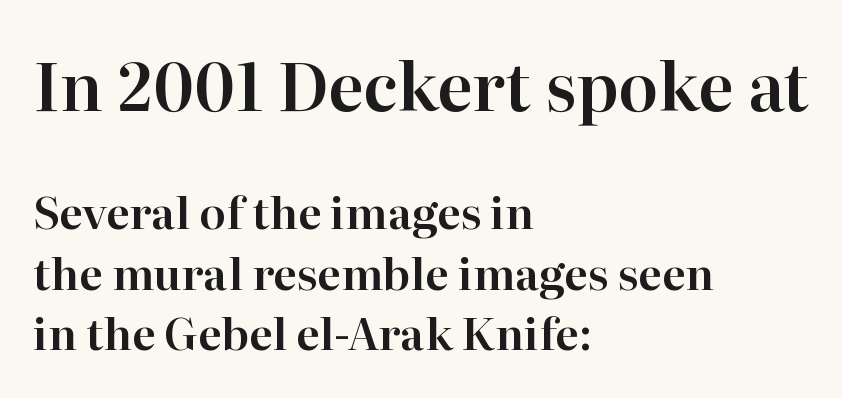
Q: Is the text italic (slanted)? A: No, it is upright.
Q: Is the typeface a serif or a sans-serif typeface? A: Serif.
Q: Is the text underlined? A: No.
Q: How is the paragraph aligned? A: Left-aligned.
Q: Is the spacing between letters normal or unusually wide? A: Normal.
Q: Is the spacing between lines tight, normal or loose? A: Normal.
Q: Which block of text is set in a larger size, the first (top) or the second (bottom)? A: The first (top) one.
Q: Width (condensed, normal, or wide)? A: Normal.
Q: Stroke contrast? A: High.
Q: x-height? A: Medium.
Q: Monospaced? A: No.
